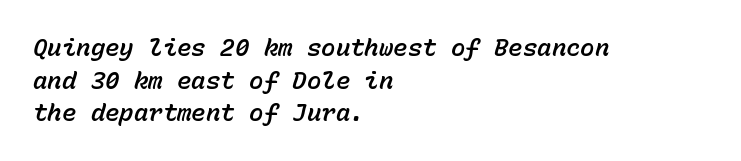
The image shows 24 px text type, italic (leaning right); set left-aligned, normal line spacing (1.36x), normal letter spacing, not underlined.
